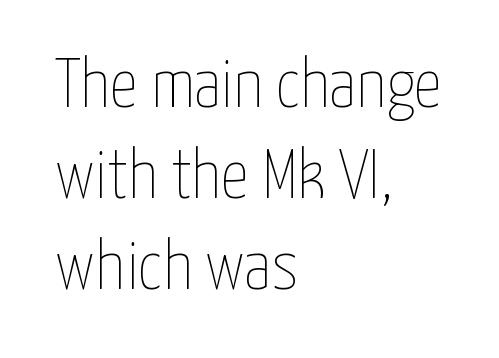
Characters remain perfectly vertical along every line. Leading: standard. The rag falls on the right side of this text block. Each letter keeps its own natural width here, so spacing adapts to shape. Words float on clear page, feet unadorned.
